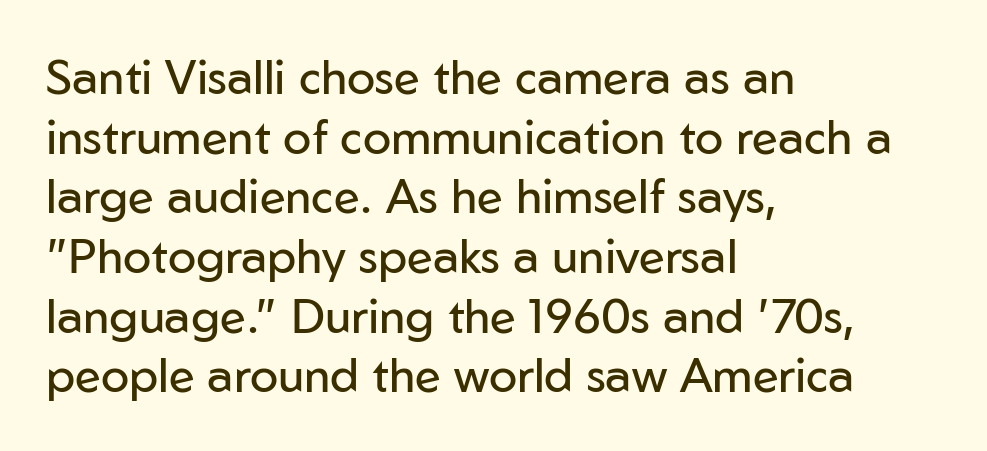
{"serif": "no", "italic": "no", "bold": "no", "weight": "regular", "width": "normal", "stroke_contrast": "low", "x_height": "medium", "monospaced": "no", "underline": "no", "align": "left", "line_spacing": "normal", "line_spacing_ratio": 1.27, "letter_spacing": "normal", "letter_spacing_em": 0.0, "glyph_px": 47}
